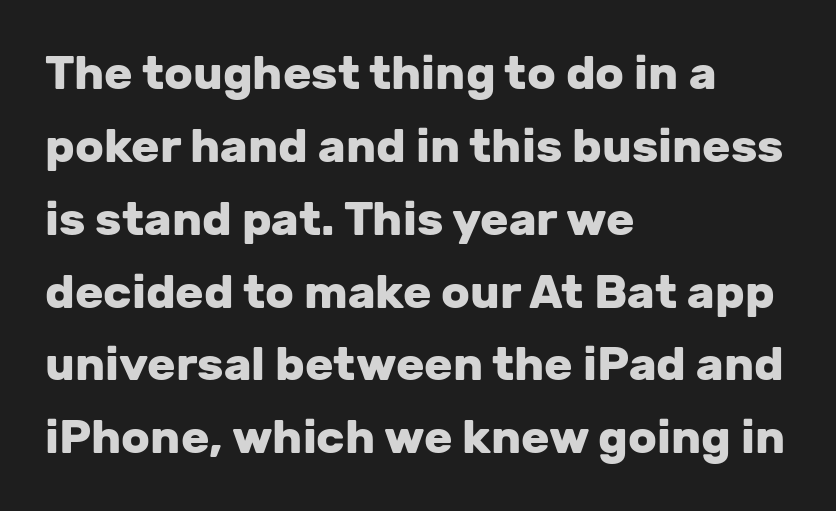
The image shows 47 px heavy sans-serif type, upright; set left-aligned, normal line spacing (1.55x), normal letter spacing, not underlined; low stroke contrast and a medium x-height.
